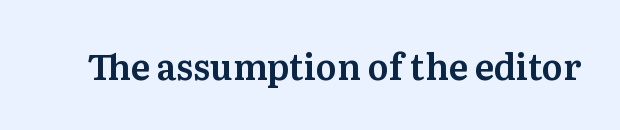
Q: Is the text italic (slanted)? A: No, it is upright.
Q: Is the typeface a serif or a sans-serif typeface? A: Serif.
Q: Is the text underlined? A: No.
Q: Is the spacing between letters normal or unusually wide? A: Normal.
Q: Width (condensed, normal, or wide)? A: Normal.
Q: Stroke contrast? A: Medium.
Q: x-height? A: Medium.
Q: Monospaced? A: No.
